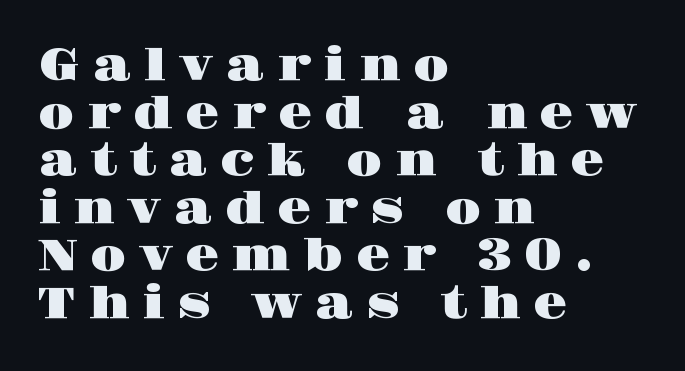
Reading down the block, your eye returns to a fixed left position each line. These lines were composed using upright roman letters. This sample has the flowing, uneven cadence of proportional lettering. Classification — serif. The type is letterspaced generously, with wide tracking. Plain, unruled lines of type.
